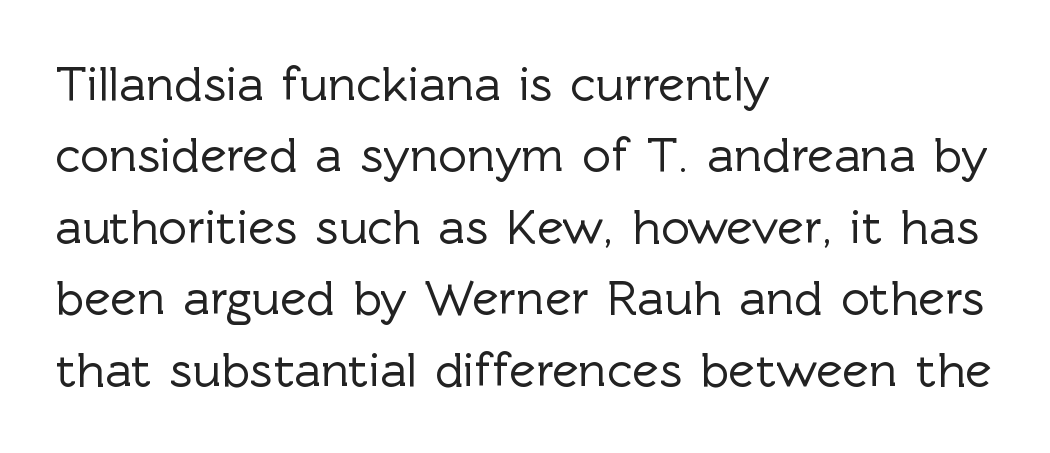
{"serif": "no", "italic": "no", "width": "normal", "x_height": "medium", "monospaced": "no", "underline": "no", "align": "left", "line_spacing": "normal", "line_spacing_ratio": 1.43, "letter_spacing": "normal", "letter_spacing_em": 0.0, "glyph_px": 50}
